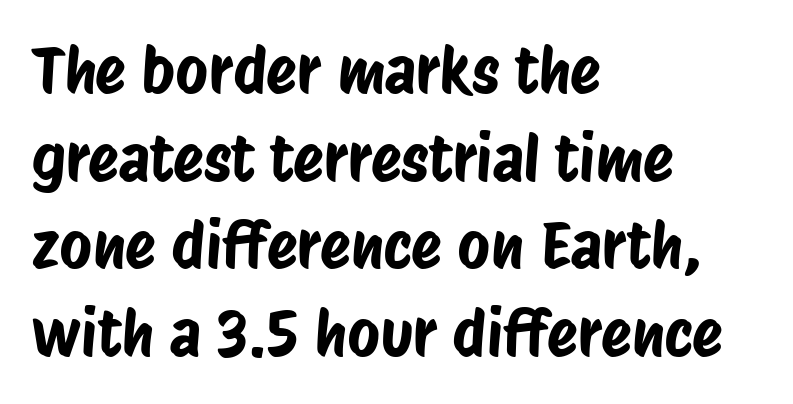
{"serif": "no", "width": "condensed", "stroke_contrast": "low", "x_height": "large", "monospaced": "no", "underline": "no", "align": "left", "line_spacing": "normal", "line_spacing_ratio": 1.39, "letter_spacing": "normal", "letter_spacing_em": 0.0, "glyph_px": 63}
